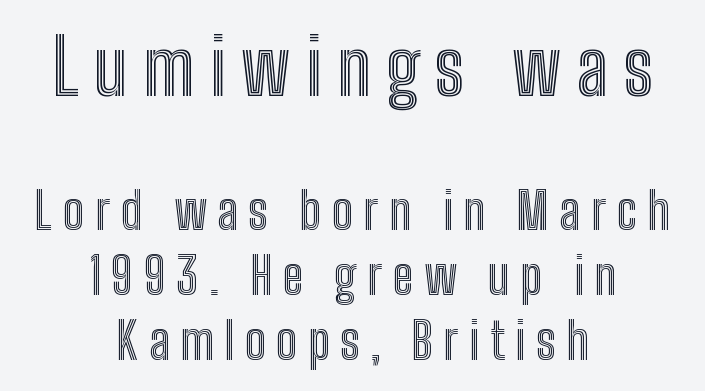
Q: Is the text italic (slanted)? A: No, it is upright.
Q: Is the text underlined? A: No.
Q: How is the paragraph aligned? A: Centered.
Q: Is the spacing between letters normal or unusually wide? A: Unusually wide.
Q: Is the spacing between lines tight, normal or loose? A: Normal.
Q: Which block of text is set in a larger size, the first (top) or the second (bottom)? A: The first (top) one.
Q: Width (condensed, normal, or wide)? A: Condensed.
Q: x-height? A: Medium.
Q: Monospaced? A: No.
